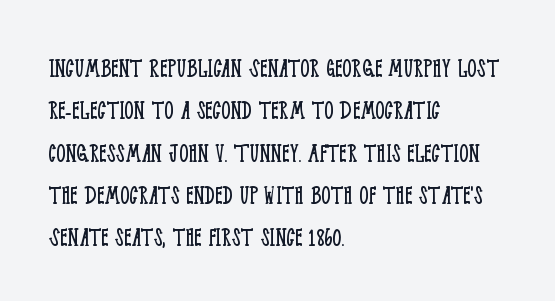
Is the letter spacing exaggerated? No — it looks like the ordinary default. The passage shown is typed in a proportional face where columns would drift. Reading down the block, your eye returns to a fixed left position each line. A quiet, ordinary-to-light weight characterises the typeface.
